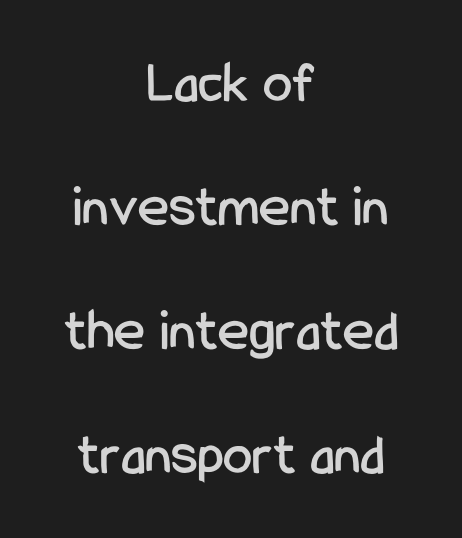
Q: Is the text italic (slanted)? A: No, it is upright.
Q: Is the typeface a serif or a sans-serif typeface? A: Sans-serif.
Q: Is the text underlined? A: No.
Q: How is the paragraph aligned? A: Centered.
Q: Is the spacing between letters normal or unusually wide? A: Normal.
Q: Is the spacing between lines tight, normal or loose? A: Loose.
Q: Width (condensed, normal, or wide)? A: Condensed.
Q: Stroke contrast? A: Low.
Q: x-height? A: Medium.
Q: Monospaced? A: No.
